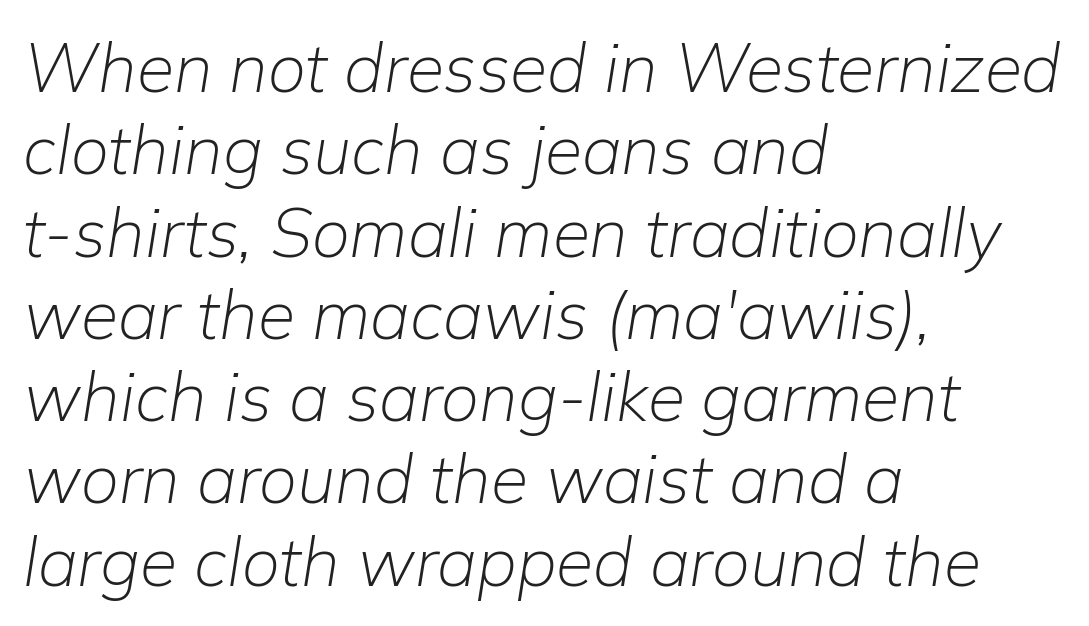
{"italic": "yes", "lean": "right", "slant_degrees": 9, "bold": "no", "weight": "light", "width": "normal", "stroke_contrast": "low", "x_height": "medium", "monospaced": "no", "underline": "no", "align": "left", "line_spacing_ratio": 1.21, "letter_spacing": "normal", "letter_spacing_em": 0.0, "glyph_px": 68}
